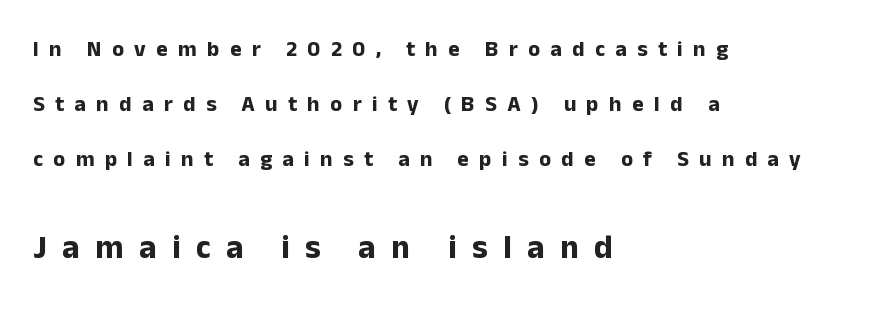
The image shows 33 px bold sans-serif type, upright; set left-aligned, loose line spacing (2.49x), unusually wide letter spacing (+0.47 em), not underlined; the second (bottom) block is 1.5x larger; low stroke contrast and a medium x-height.
